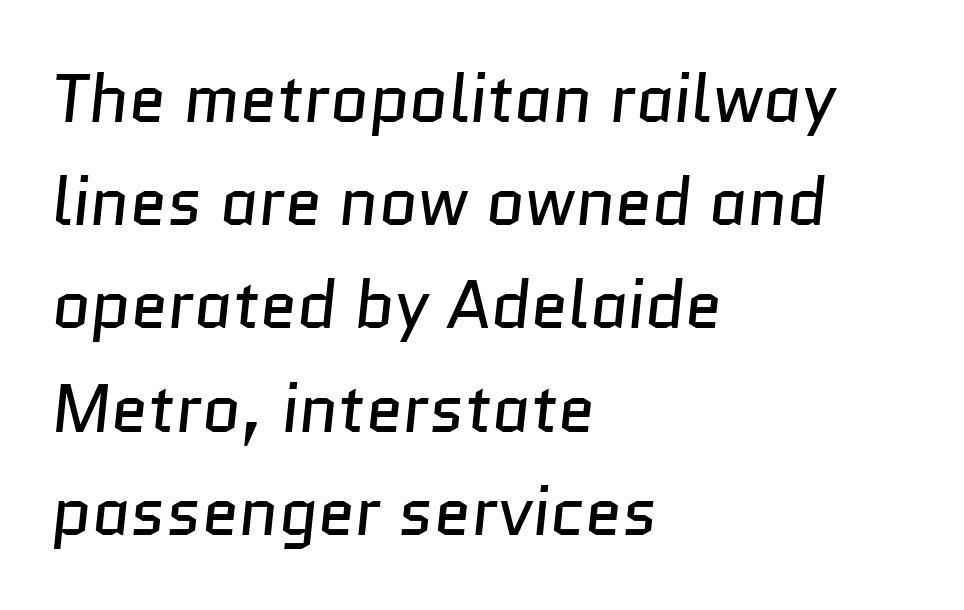
The image shows 67 px regular-weight sans-serif type; set left-aligned, normal line spacing (1.54x), normal letter spacing, not underlined; low stroke contrast and a medium x-height.
